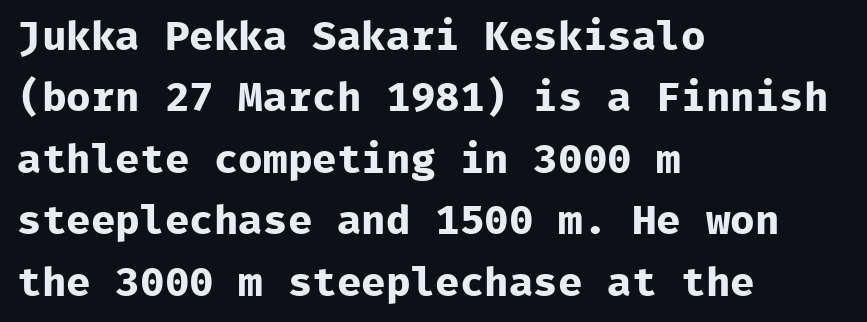
Q: Is the text bold? A: Yes.
Q: Is the text italic (slanted)? A: No, it is upright.
Q: Is the typeface a serif or a sans-serif typeface? A: Sans-serif.
Q: Is the text underlined? A: No.
Q: How is the paragraph aligned? A: Left-aligned.
Q: Is the spacing between letters normal or unusually wide? A: Normal.
Q: Is the spacing between lines tight, normal or loose? A: Normal.
Q: Width (condensed, normal, or wide)? A: Normal.
Q: Stroke contrast? A: Low.
Q: x-height? A: Medium.
Q: Monospaced? A: Yes.
